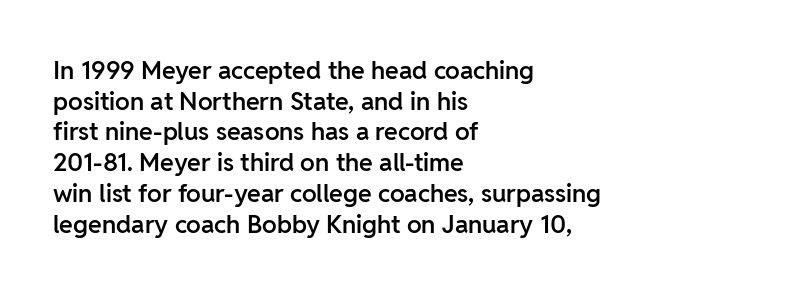
Q: Is the text bold? A: Semi-bold.
Q: Is the text italic (slanted)? A: No, it is upright.
Q: Is the text underlined? A: No.
Q: How is the paragraph aligned? A: Left-aligned.
Q: Is the spacing between letters normal or unusually wide? A: Normal.
